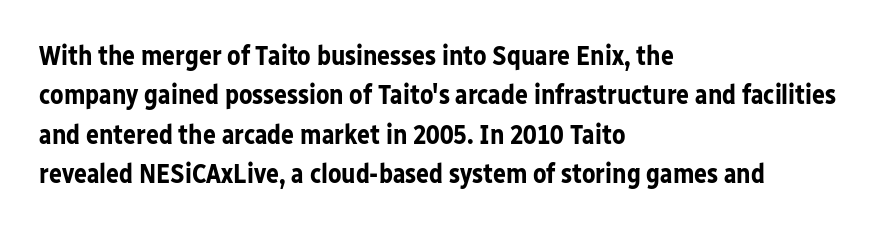
The line texture is even and compact thanks to regular tracking. Notice how the passage keeps a crisp vertical edge on the left only. Rendered with straight, roman letterforms. A bare baseline throughout the passage. One glance says typical: line gaps are just what's usual.
